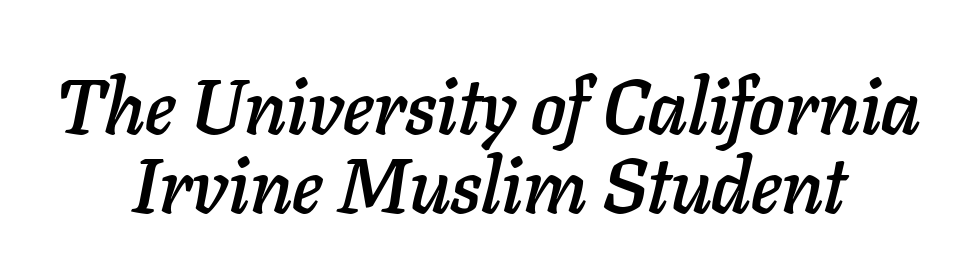
Q: Is the text italic (slanted)? A: Yes, it leans right by about 11 degrees.
Q: Is the text underlined? A: No.
Q: How is the paragraph aligned? A: Centered.
Q: Is the spacing between letters normal or unusually wide? A: Normal.
Q: Is the spacing between lines tight, normal or loose? A: Tight.
Q: Width (condensed, normal, or wide)? A: Normal.
Q: Stroke contrast? A: Low.
Q: x-height? A: Medium.
Q: Monospaced? A: No.
